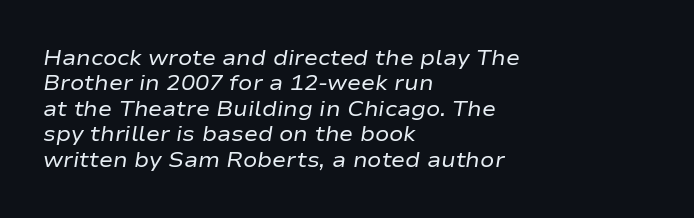
Q: Is the text bold? A: No.
Q: Is the text italic (slanted)? A: Yes, it leans right by about 9 degrees.
Q: Is the text underlined? A: No.
Q: How is the paragraph aligned? A: Left-aligned.
Q: Is the spacing between letters normal or unusually wide? A: Normal.
